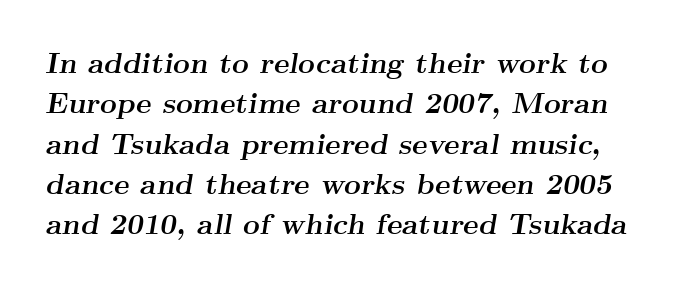
Are there feet on the stems? There are — it's a serif. Is the type bold? Yes — the strokes are clearly thick and heavy. Style check: oblique. Nothing unusual about the tracking: characters are spaced as the font intends. The designer left line spacing at the default. The face used here is proportionally spaced, like ordinary book or web type.
